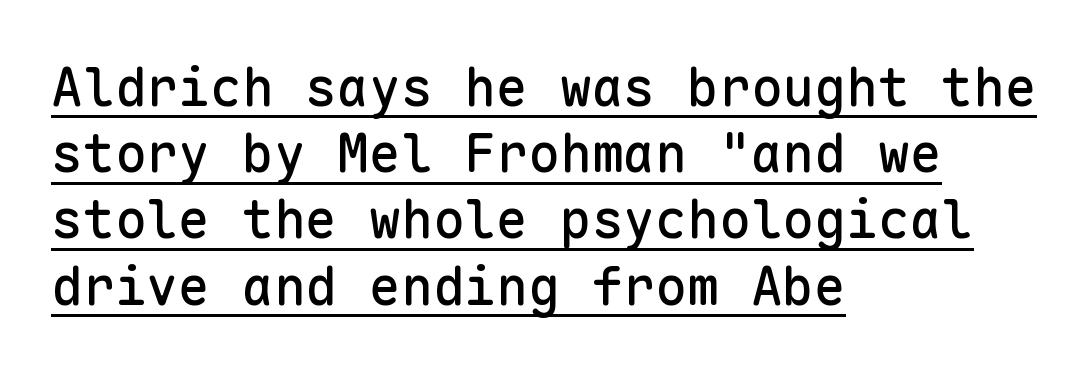
The image shows 53 px sans-serif type, upright, monospaced; set left-aligned, normal line spacing (1.25x), normal letter spacing, underlined; low stroke contrast and a medium x-height.
